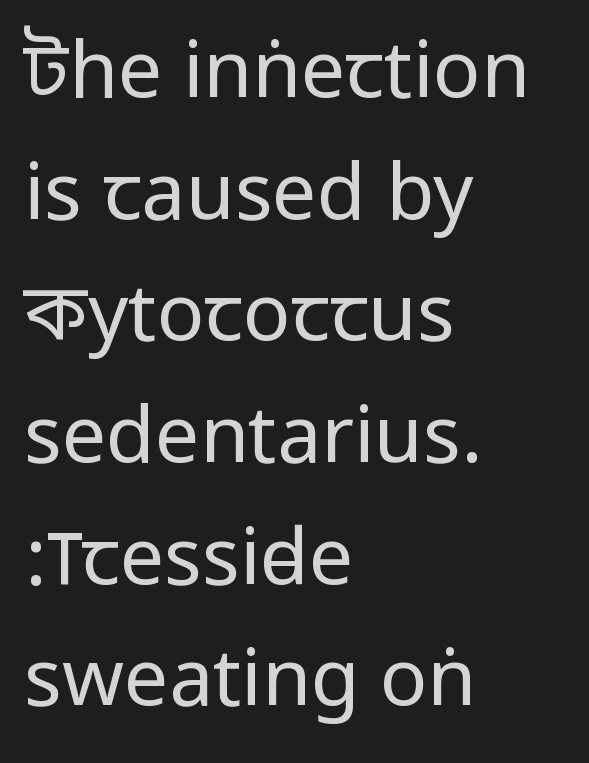
{"serif": "no", "italic": "no", "bold": "no", "weight": "regular", "width": "condensed", "stroke_contrast": "low", "underline": "no", "align": "left", "line_spacing": "normal", "line_spacing_ratio": 1.54, "letter_spacing": "normal", "letter_spacing_em": 0.0, "glyph_px": 79}
